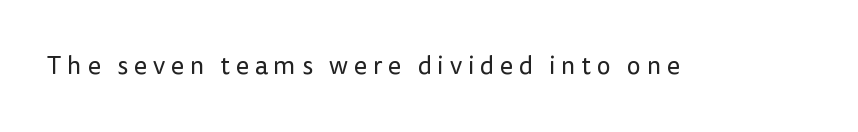
Nobody drew a line under any word here. Vertical strokes here are truly vertical. Words appear elongated and porous because spacing is wide. Is the stroke heavy? The answer is a plain regular-or-lighter.
